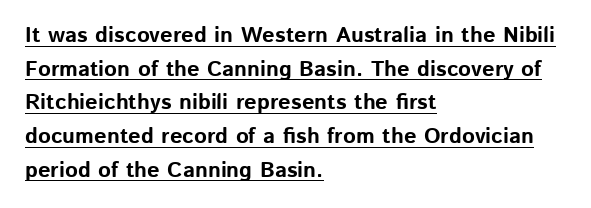
The image shows 22 px bold type, upright; set left-aligned, normal line spacing (1.53x), normal letter spacing, underlined.
